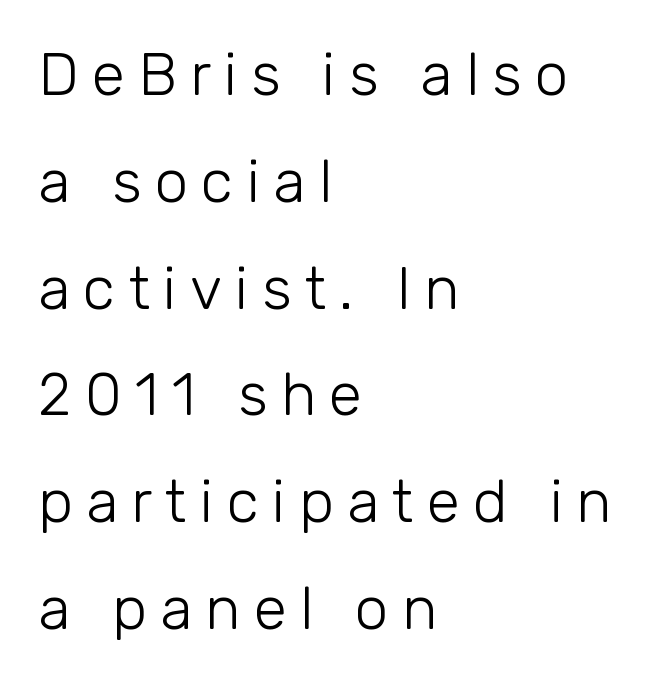
Q: Is the text bold? A: No.
Q: Is the text italic (slanted)? A: No, it is upright.
Q: Is the typeface a serif or a sans-serif typeface? A: Sans-serif.
Q: Is the text underlined? A: No.
Q: How is the paragraph aligned? A: Left-aligned.
Q: Is the spacing between letters normal or unusually wide? A: Unusually wide.
Q: Width (condensed, normal, or wide)? A: Normal.
Q: Stroke contrast? A: Low.
Q: x-height? A: Medium.
Q: Monospaced? A: No.
